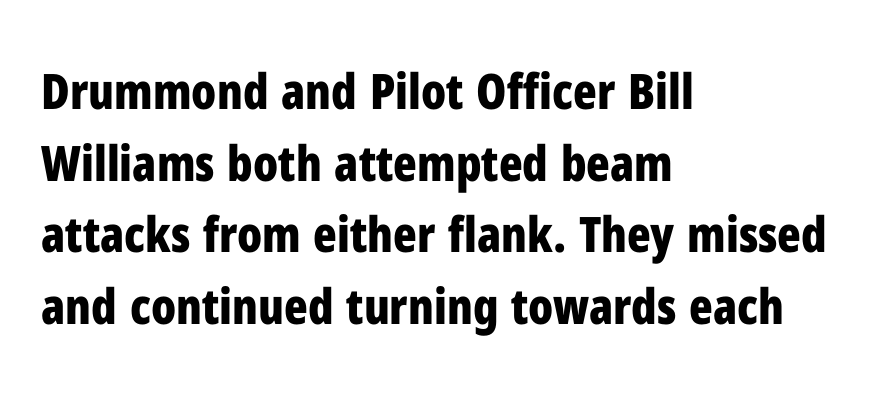
{"serif": "no", "italic": "no", "bold": "yes", "weight": "bold", "width": "condensed", "stroke_contrast": "low", "x_height": "medium", "monospaced": "no", "underline": "no", "align": "left", "line_spacing": "normal", "line_spacing_ratio": 1.46, "letter_spacing": "normal", "letter_spacing_em": 0.0, "glyph_px": 49}
